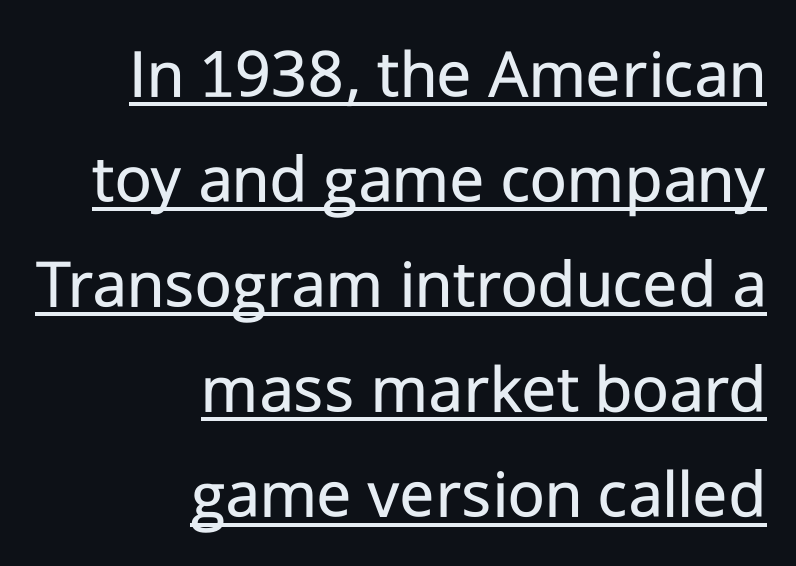
{"serif": "no", "italic": "no", "bold": "no", "weight": "regular", "width": "normal", "stroke_contrast": "low", "x_height": "medium", "monospaced": "no", "underline": "yes", "align": "right", "line_spacing": "normal", "line_spacing_ratio": 1.48, "letter_spacing": "normal", "letter_spacing_em": 0.0, "glyph_px": 71}
